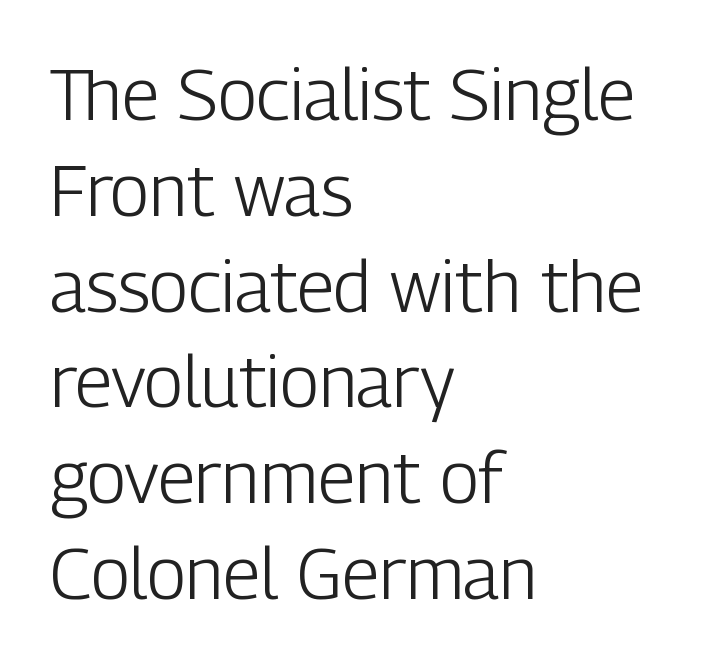
The image shows 72 px light, condensed sans-serif type, upright; set left-aligned, normal line spacing (1.33x), normal letter spacing, not underlined; low stroke contrast and a medium x-height.
